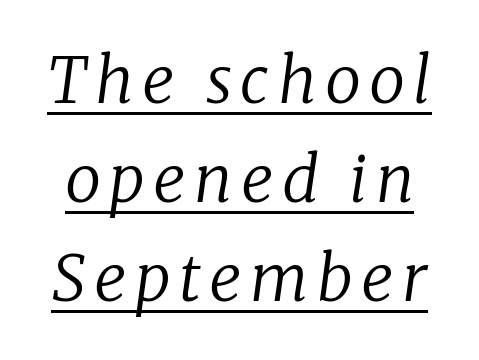
{"serif": "yes", "italic": "yes", "lean": "right", "slant_degrees": 8, "bold": "no", "weight": "regular", "width": "normal", "stroke_contrast": "low", "x_height": "medium", "monospaced": "no", "underline": "yes", "line_spacing": "normal", "line_spacing_ratio": 1.55, "glyph_px": 64}
